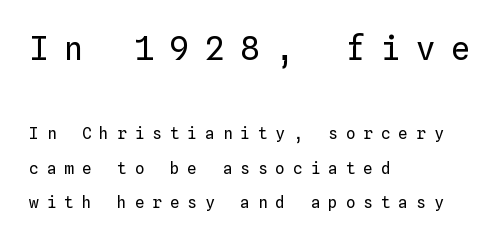
The font sits on the lighter half of the weight spectrum, regular included. When letters stand straight like this, we call the style roman or upright. Inter-character spacing is expanded well beyond the font's built-in metrics. The upper block of text is set noticeably larger than the block beneath it. Each line starts at the same left margin while the right side varies. Plain, unruled lines of type.
